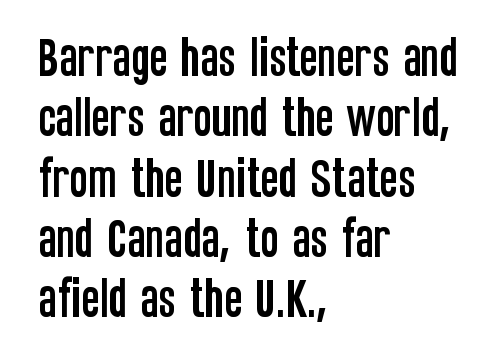
The image shows 44 px condensed sans-serif type, upright; set left-aligned, normal line spacing (1.37x), normal letter spacing, not underlined; low stroke contrast and a large x-height.
